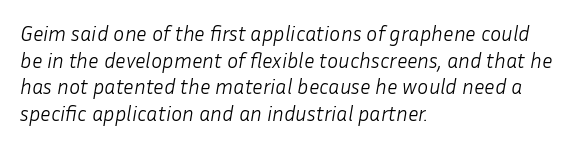
The image shows 21 px text type, italic (leaning right); set left-aligned, normal line spacing (1.27x), normal letter spacing, not underlined.
